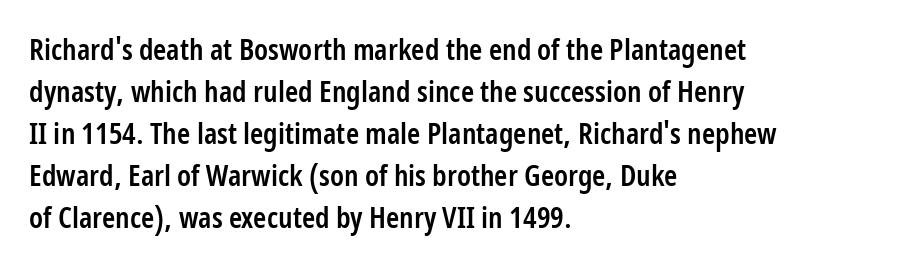
Q: Is the text bold? A: Semi-bold.
Q: Is the text italic (slanted)? A: No, it is upright.
Q: Is the typeface a serif or a sans-serif typeface? A: Sans-serif.
Q: Is the text underlined? A: No.
Q: How is the paragraph aligned? A: Left-aligned.
Q: Is the spacing between letters normal or unusually wide? A: Normal.
Q: Is the spacing between lines tight, normal or loose? A: Normal.
Q: Width (condensed, normal, or wide)? A: Condensed.
Q: Stroke contrast? A: Low.
Q: x-height? A: Medium.
Q: Monospaced? A: No.
